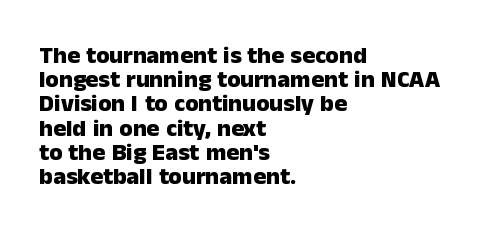
Unlike italic type, these characters show no tilt at all. These lines keep a tight, regular rhythm from letter to letter. Nobody drew a line under any word here. Weight: bold. Compared with typical paragraphs, the rows here are closer together. Left-aligned paragraph, ragged on the right.
